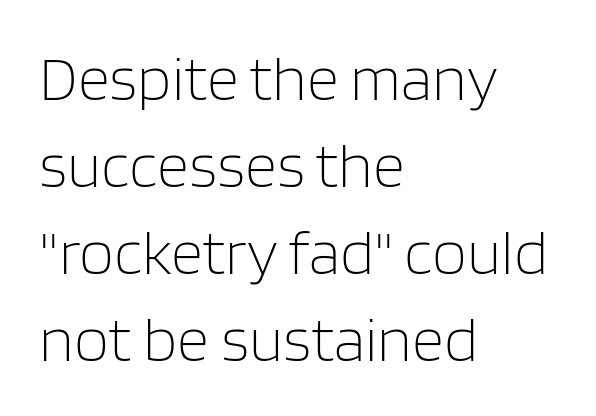
Q: Is the text bold? A: No.
Q: Is the text italic (slanted)? A: No, it is upright.
Q: Is the typeface a serif or a sans-serif typeface? A: Sans-serif.
Q: Is the text underlined? A: No.
Q: How is the paragraph aligned? A: Left-aligned.
Q: Is the spacing between letters normal or unusually wide? A: Normal.
Q: Is the spacing between lines tight, normal or loose? A: Normal.
Q: Width (condensed, normal, or wide)? A: Normal.
Q: Stroke contrast? A: Low.
Q: x-height? A: Large.
Q: Monospaced? A: No.
